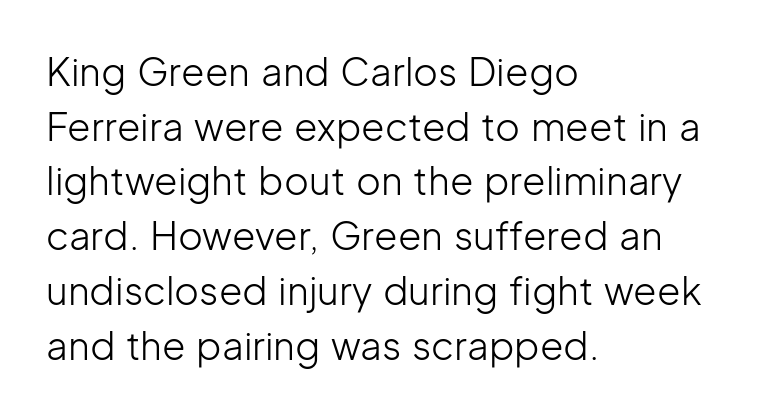
{"serif": "no", "italic": "no", "bold": "no", "weight": "light", "width": "normal", "stroke_contrast": "low", "x_height": "medium", "monospaced": "no", "underline": "no", "align": "left", "line_spacing": "normal", "line_spacing_ratio": 1.44, "letter_spacing": "normal", "letter_spacing_em": 0.0, "glyph_px": 38}
